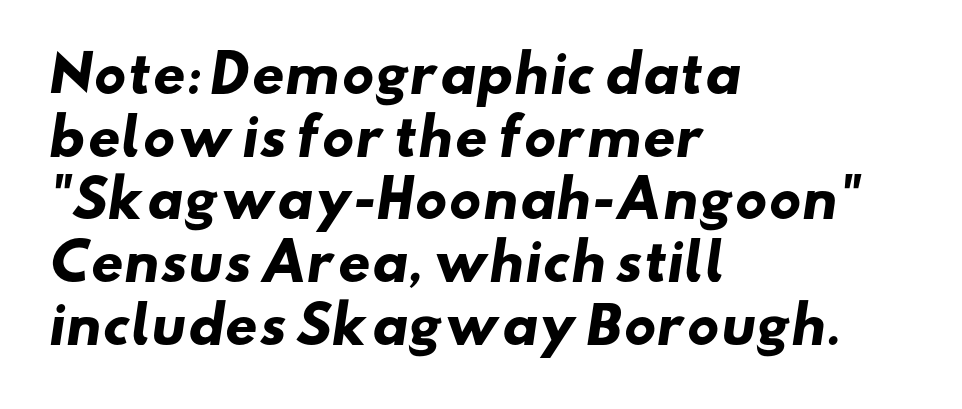
Q: Is the text bold? A: Yes.
Q: Is the typeface a serif or a sans-serif typeface? A: Sans-serif.
Q: Is the text underlined? A: No.
Q: How is the paragraph aligned? A: Left-aligned.
Q: Is the spacing between letters normal or unusually wide? A: Normal.
Q: Width (condensed, normal, or wide)? A: Wide.
Q: Stroke contrast? A: Low.
Q: x-height? A: Small.
Q: Monospaced? A: No.
